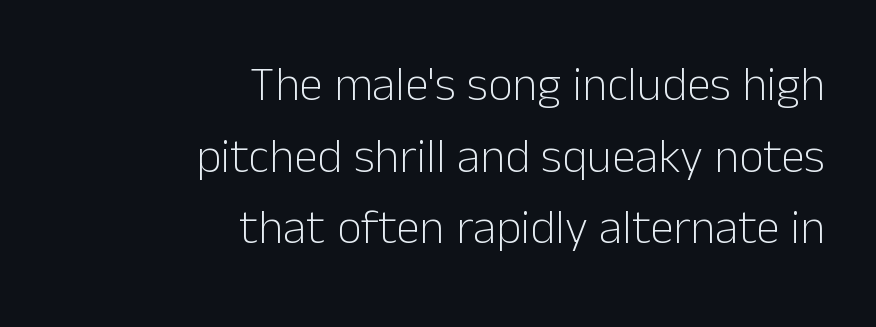
{"serif": "no", "italic": "no", "bold": "no", "weight": "light", "width": "normal", "stroke_contrast": "low", "x_height": "medium", "monospaced": "no", "underline": "no", "align": "right", "line_spacing": "normal", "line_spacing_ratio": 1.49, "letter_spacing": "normal", "letter_spacing_em": 0.0, "glyph_px": 48}
